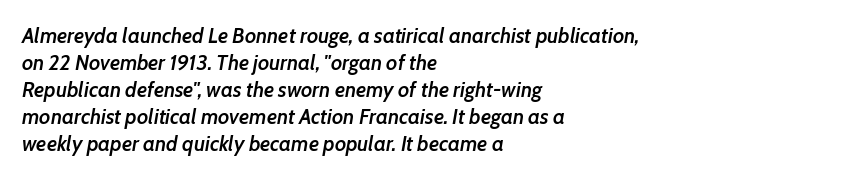
The image shows 21 px text type, italic (leaning right); set left-aligned, normal line spacing (1.29x), normal letter spacing, not underlined.
